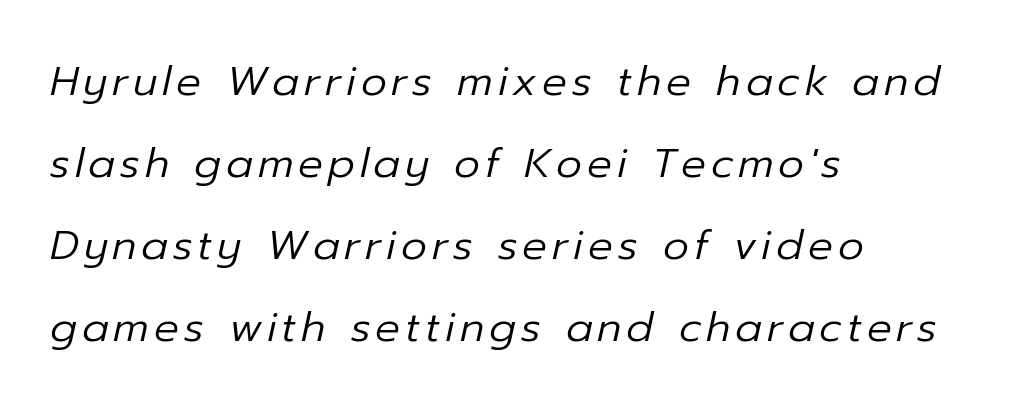
Q: Is the text bold? A: No.
Q: Is the text italic (slanted)? A: Yes, it leans right by about 12 degrees.
Q: Is the text underlined? A: No.
Q: How is the paragraph aligned? A: Left-aligned.
Q: Is the spacing between lines tight, normal or loose? A: Loose.
Q: Width (condensed, normal, or wide)? A: Normal.
Q: Stroke contrast? A: Low.
Q: x-height? A: Medium.
Q: Monospaced? A: No.
